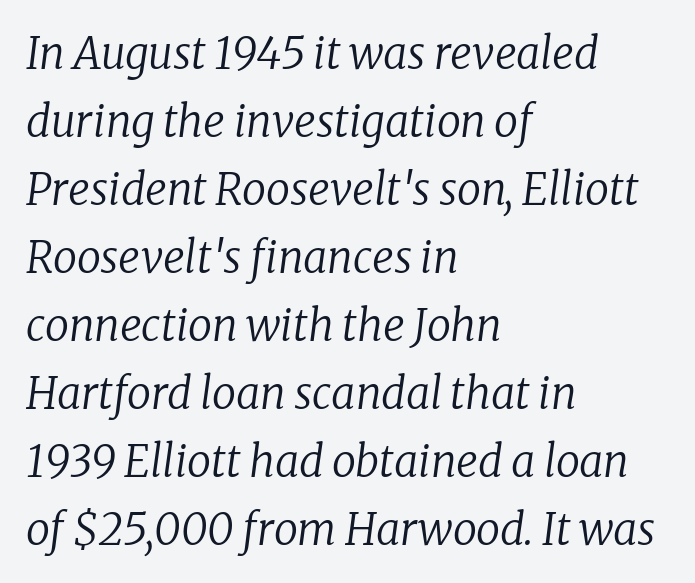
Serif or sans? Serif — the stroke terminals have little feet. Character widths vary here, with narrow letters taking less room than wide ones. Regular leading. The typography opts for an oblique posture over an upright one.
